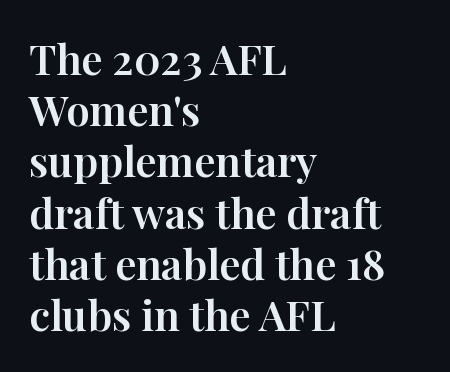
The image shows 42 px serif type, upright; set left-aligned, line spacing 1.22x, normal letter spacing, not underlined; high stroke contrast and a medium x-height.
